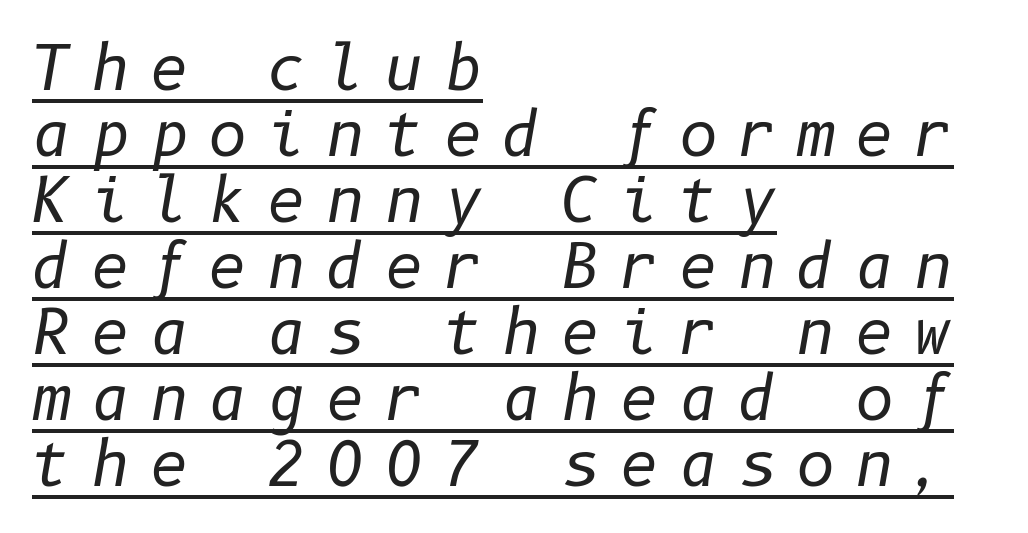
The image shows 60 px regular-weight type, italic (leaning right); set left-aligned, tight line spacing (1.1x), unusually wide letter spacing (+0.33 em), underlined; low stroke contrast and a medium x-height.
